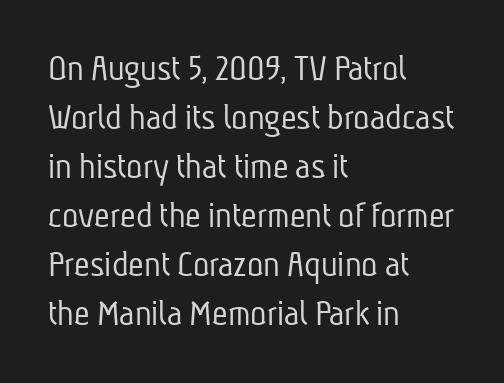
Q: Is the text bold? A: No.
Q: Is the typeface a serif or a sans-serif typeface? A: Sans-serif.
Q: Is the text underlined? A: No.
Q: How is the paragraph aligned? A: Left-aligned.
Q: Is the spacing between letters normal or unusually wide? A: Normal.
Q: Is the spacing between lines tight, normal or loose? A: Normal.
Q: Width (condensed, normal, or wide)? A: Condensed.
Q: Stroke contrast? A: Low.
Q: x-height? A: Medium.
Q: Monospaced? A: No.
